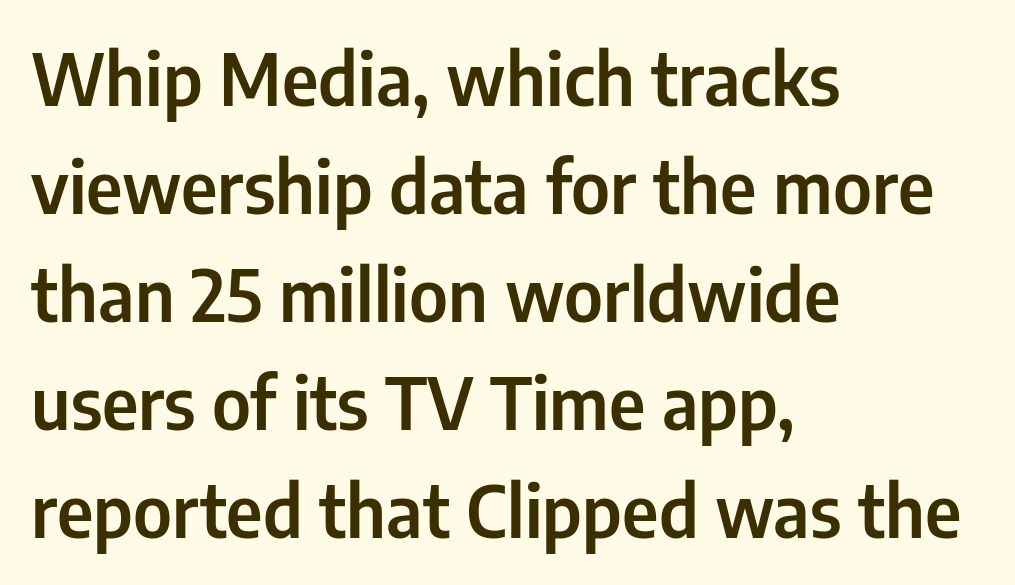
This rendering uses left alignment, leaving the right contour irregular. Letterform terminals end flat and unadorned throughout the passage. Note the varied advance widths — an 'i' is clearly narrower than an 'm'. Unmarked baselines from the first word to the last. Ordinary non-slanted type is in use. Each word holds together tightly as a unit, with standard inter-letter gaps.
